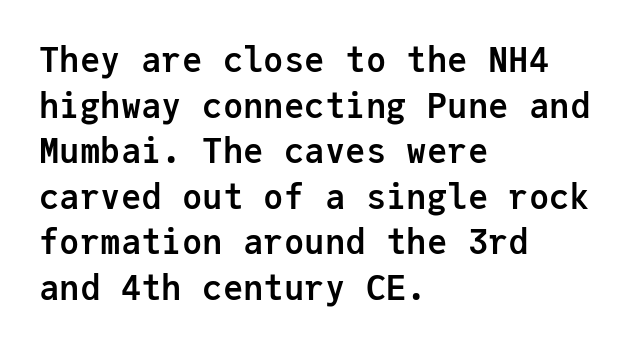
The image shows 34 px semibold sans-serif type, upright, monospaced; set left-aligned, normal line spacing (1.34x), normal letter spacing, not underlined; low stroke contrast and a medium x-height.
